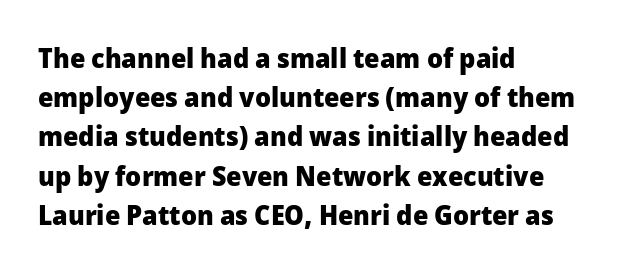
Q: Is the text bold? A: Yes.
Q: Is the text italic (slanted)? A: No, it is upright.
Q: Is the typeface a serif or a sans-serif typeface? A: Sans-serif.
Q: Is the text underlined? A: No.
Q: How is the paragraph aligned? A: Left-aligned.
Q: Is the spacing between letters normal or unusually wide? A: Normal.
Q: Is the spacing between lines tight, normal or loose? A: Normal.
Q: Width (condensed, normal, or wide)? A: Normal.
Q: Stroke contrast? A: Low.
Q: x-height? A: Medium.
Q: Monospaced? A: No.
